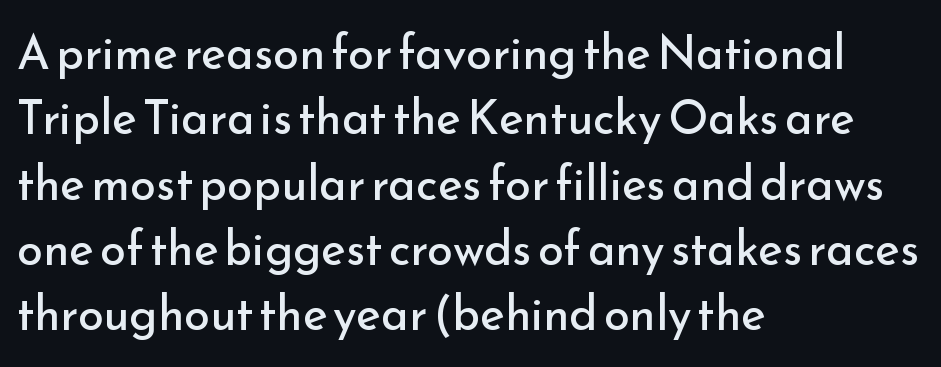
Q: Is the text bold? A: No.
Q: Is the text italic (slanted)? A: No, it is upright.
Q: Is the typeface a serif or a sans-serif typeface? A: Sans-serif.
Q: Is the text underlined? A: No.
Q: How is the paragraph aligned? A: Left-aligned.
Q: Is the spacing between letters normal or unusually wide? A: Normal.
Q: Is the spacing between lines tight, normal or loose? A: Normal.
Q: Width (condensed, normal, or wide)? A: Normal.
Q: Stroke contrast? A: Low.
Q: x-height? A: Small.
Q: Monospaced? A: No.
